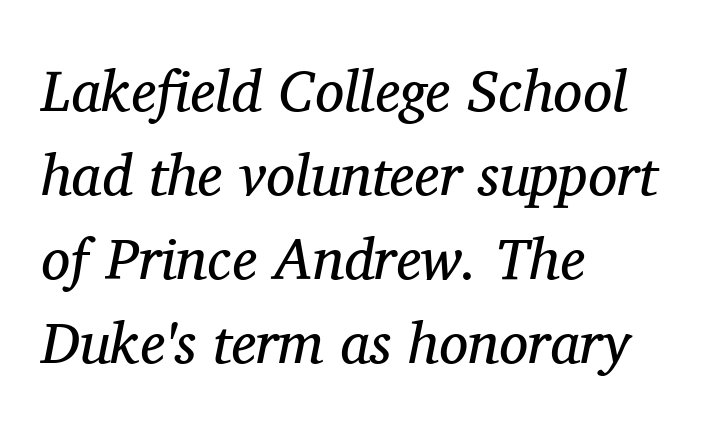
{"serif": "yes", "italic": "yes", "lean": "right", "slant_degrees": 11, "bold": "no", "weight": "regular", "width": "normal", "stroke_contrast": "medium", "x_height": "medium", "monospaced": "no", "underline": "no", "align": "left", "line_spacing": "normal", "line_spacing_ratio": 1.45, "letter_spacing": "normal", "letter_spacing_em": 0.0, "glyph_px": 58}
